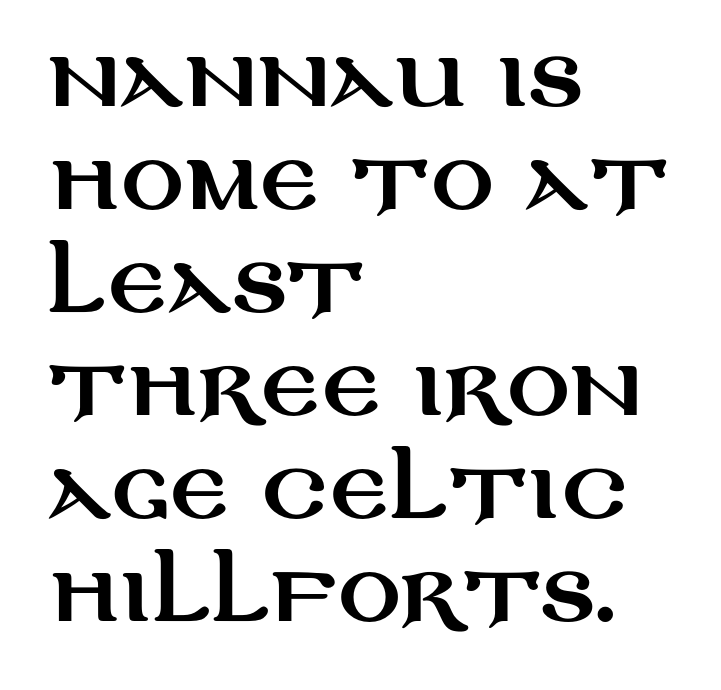
The image shows 78 px wide sans-serif type, upright; set left-aligned, normal line spacing (1.32x), normal letter spacing, not underlined; medium stroke contrast and a large x-height.
